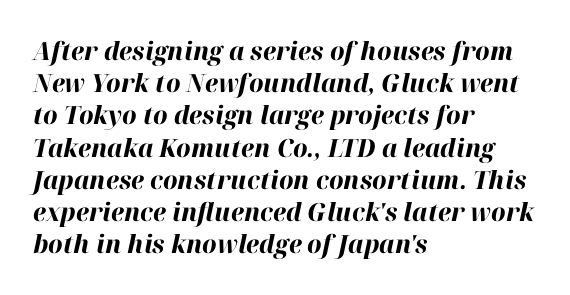
{"italic": "yes", "lean": "right", "slant_degrees": 12, "bold": "yes", "underline": "no", "align": "left", "line_spacing": "normal", "line_spacing_ratio": 1.29, "letter_spacing": "normal", "letter_spacing_em": 0.0, "glyph_px": 25}
